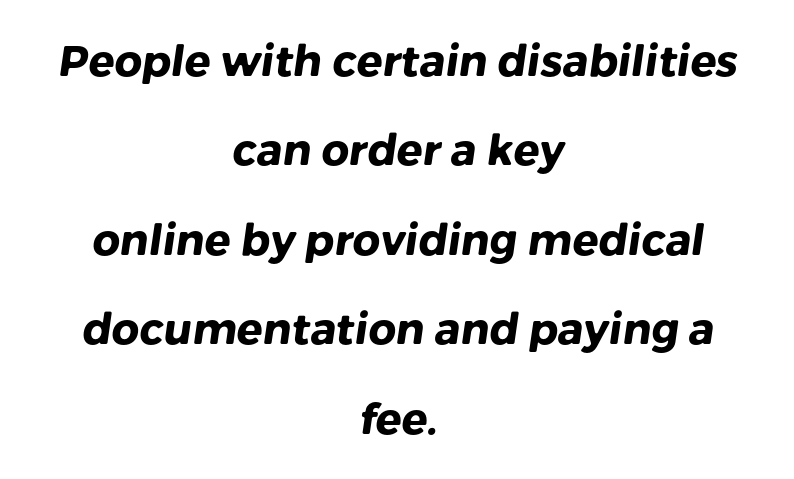
The image shows 43 px heavy sans-serif type; set centered, loose line spacing (2.08x), normal letter spacing, not underlined; low stroke contrast and a medium x-height.
